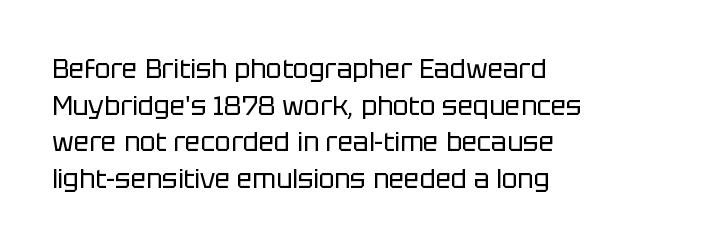
The image shows 26 px text type, upright; set left-aligned, normal line spacing (1.41x), normal letter spacing, not underlined.
